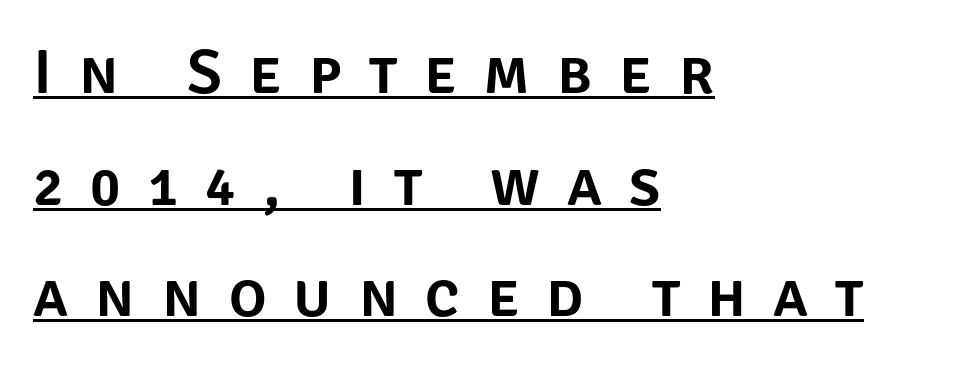
Q: Is the text italic (slanted)? A: No, it is upright.
Q: Is the typeface a serif or a sans-serif typeface? A: Sans-serif.
Q: Is the text underlined? A: Yes.
Q: How is the paragraph aligned? A: Left-aligned.
Q: Is the spacing between letters normal or unusually wide? A: Unusually wide.
Q: Width (condensed, normal, or wide)? A: Normal.
Q: Stroke contrast? A: Low.
Q: x-height? A: Large.
Q: Monospaced? A: No.
